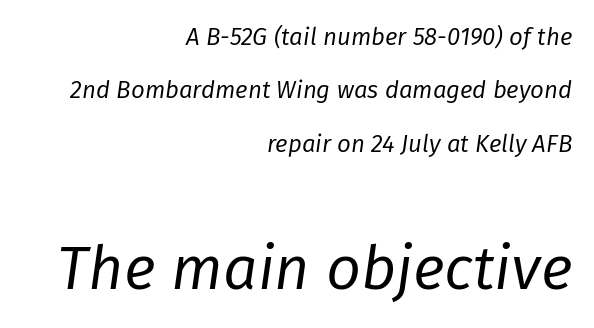
{"italic": "yes", "lean": "right", "slant_degrees": 8, "bold": "no", "weight": "regular", "width": "normal", "stroke_contrast": "low", "x_height": "medium", "monospaced": "no", "underline": "no", "align": "right", "line_spacing": "loose", "line_spacing_ratio": 2.22, "letter_spacing": "normal", "letter_spacing_em": 0.0, "larger_block": "second", "size_ratio": 2.54, "glyph_px": 61}
